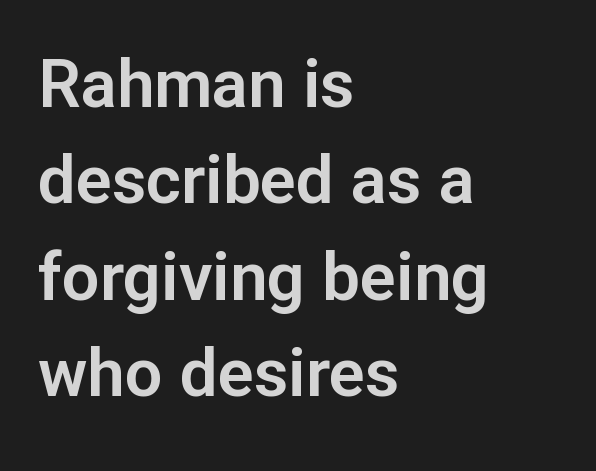
The image shows 67 px sans-serif type, upright; set left-aligned, normal line spacing (1.44x), normal letter spacing, not underlined; low stroke contrast and a medium x-height.
